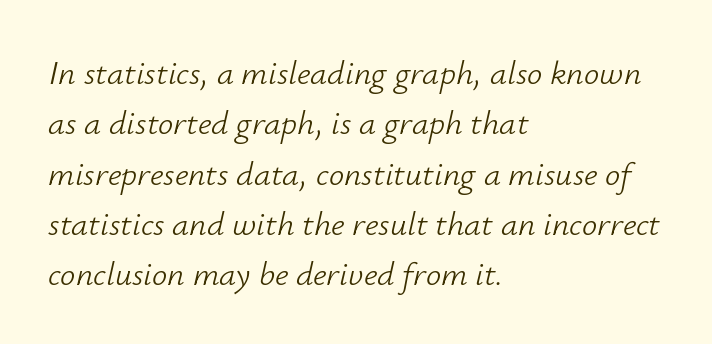
These lines are rendered in a variable-pitch font. Honestly, there is no underline to notice here at all. A typesetter would call this leading conventional body-copy spacing. Alignment: flush left. Quick note: italic. Letter spacing: default.
